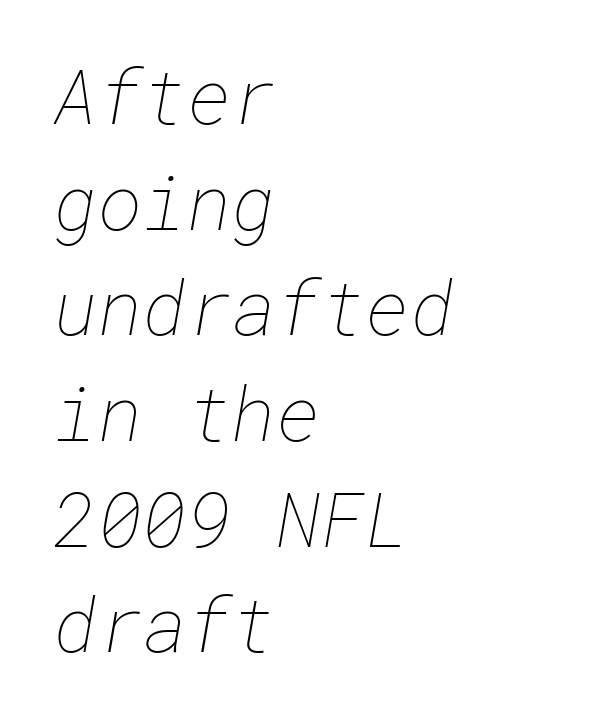
The image shows 76 px thin type; set left-aligned, normal line spacing (1.39x), normal letter spacing, not underlined; low stroke contrast and a medium x-height.
